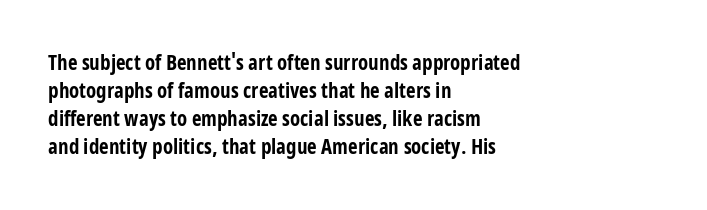
The image shows 21 px bold type, upright; set left-aligned, normal line spacing (1.33x), normal letter spacing, not underlined.
